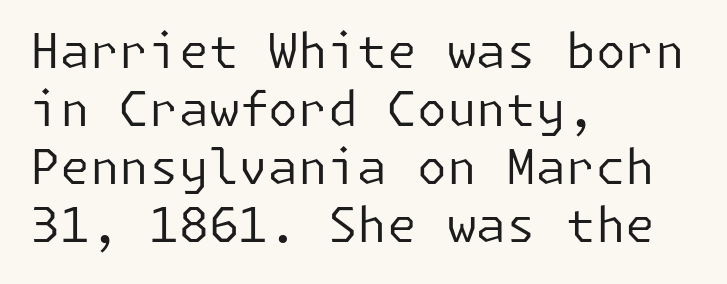
Q: Is the text bold? A: No.
Q: Is the text italic (slanted)? A: No, it is upright.
Q: Is the typeface a serif or a sans-serif typeface? A: Sans-serif.
Q: Is the text underlined? A: No.
Q: How is the paragraph aligned? A: Left-aligned.
Q: Is the spacing between letters normal or unusually wide? A: Normal.
Q: Width (condensed, normal, or wide)? A: Normal.
Q: Stroke contrast? A: Low.
Q: x-height? A: Medium.
